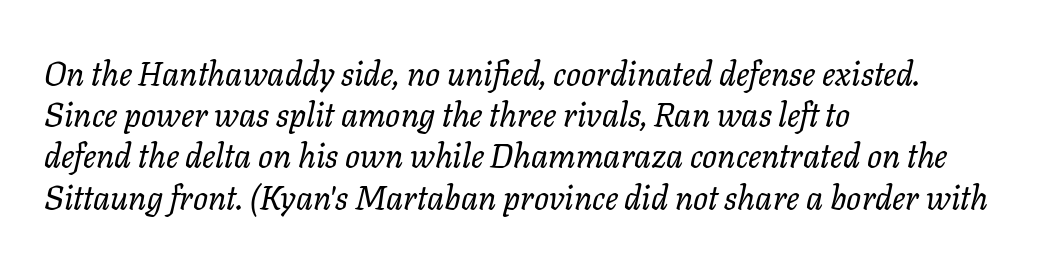
Q: Is the text bold? A: No.
Q: Is the text italic (slanted)? A: Yes, it leans right by about 11 degrees.
Q: Is the text underlined? A: No.
Q: How is the paragraph aligned? A: Left-aligned.
Q: Is the spacing between letters normal or unusually wide? A: Normal.
Q: Is the spacing between lines tight, normal or loose? A: Normal.
Q: Width (condensed, normal, or wide)? A: Normal.
Q: Stroke contrast? A: Low.
Q: x-height? A: Medium.
Q: Monospaced? A: No.
